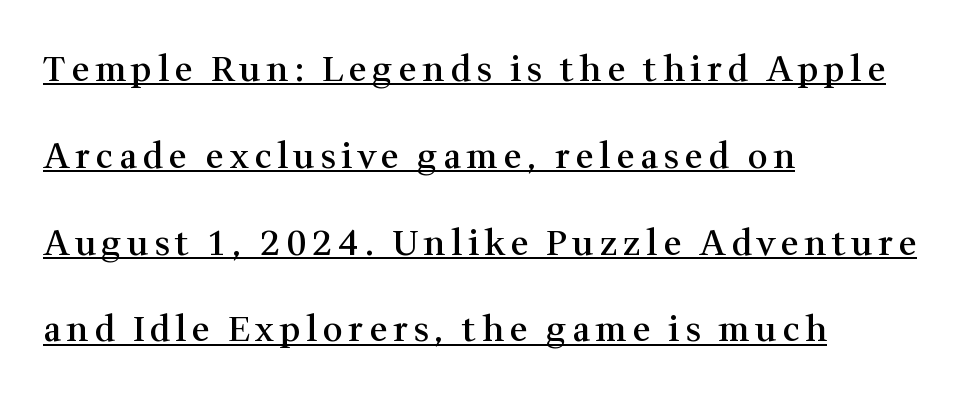
{"serif": "yes", "italic": "no", "bold": "semi", "weight": "semibold", "width": "normal", "stroke_contrast": "medium", "x_height": "medium", "monospaced": "no", "underline": "yes", "align": "left", "line_spacing": "loose", "line_spacing_ratio": 2.48, "glyph_px": 35}
